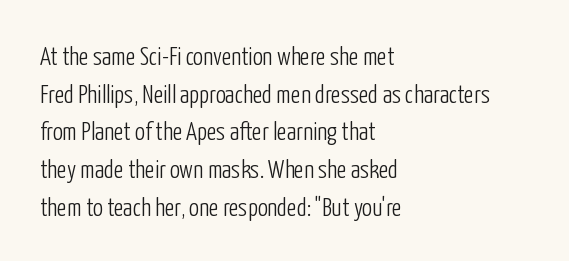
The face used here is rendered with its standard letterfit. Just letters on the line, the space beneath them empty. Caption: face not bold, strokes unweighted. Line spacing here is normal.
